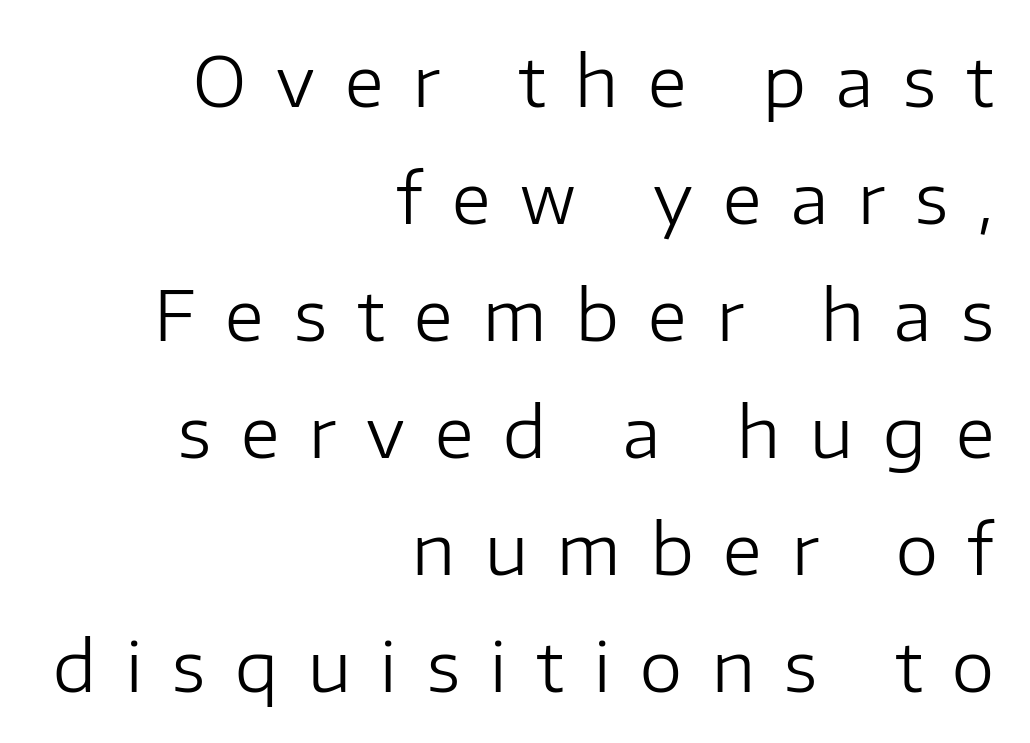
The image shows 68 px regular-weight sans-serif type, upright; set right-aligned, line spacing 1.72x, unusually wide letter spacing (+0.44 em), not underlined; low stroke contrast and a medium x-height.
